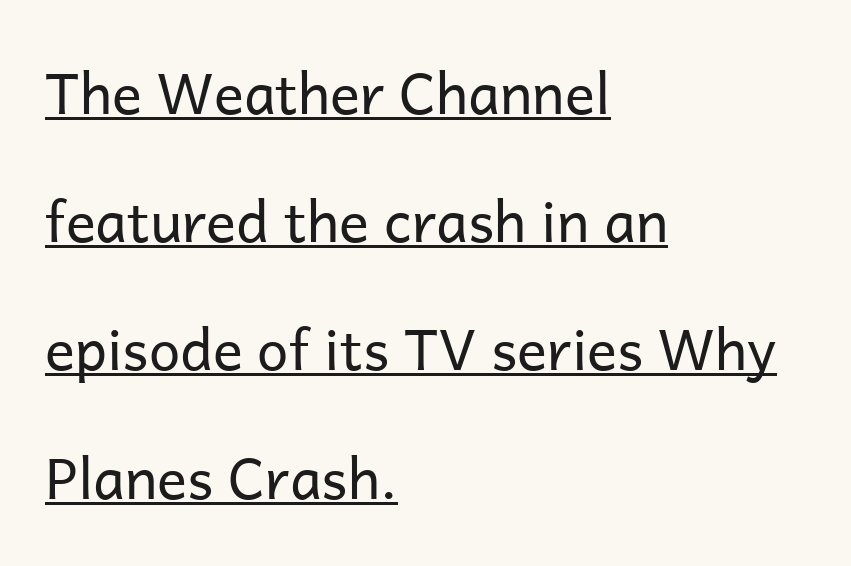
Q: Is the text bold? A: No.
Q: Is the text italic (slanted)? A: No, it is upright.
Q: Is the typeface a serif or a sans-serif typeface? A: Sans-serif.
Q: Is the text underlined? A: Yes.
Q: How is the paragraph aligned? A: Left-aligned.
Q: Is the spacing between letters normal or unusually wide? A: Normal.
Q: Is the spacing between lines tight, normal or loose? A: Loose.
Q: Width (condensed, normal, or wide)? A: Normal.
Q: Stroke contrast? A: Low.
Q: x-height? A: Medium.
Q: Monospaced? A: No.
